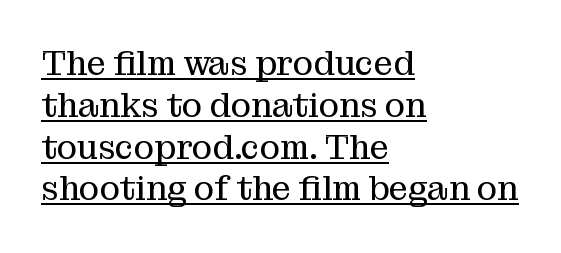
The image shows 34 px regular-weight serif type, upright; set left-aligned, line spacing 1.23x, normal letter spacing, underlined; medium stroke contrast and a medium x-height.
